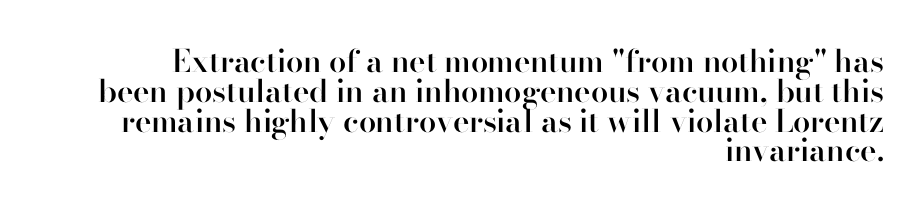
{"serif": "no", "italic": "no", "bold": "semi", "weight": "semibold", "width": "normal", "stroke_contrast": "high", "x_height": "small", "monospaced": "no", "underline": "no", "align": "right", "line_spacing": "tight", "line_spacing_ratio": 0.96, "letter_spacing": "normal", "letter_spacing_em": 0.0, "glyph_px": 31}
